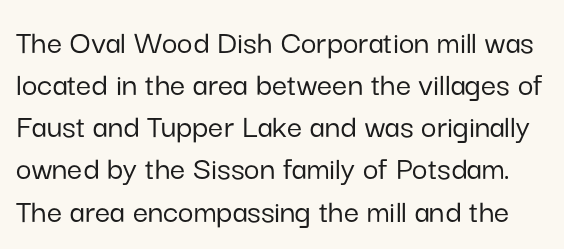
{"serif": "no", "italic": "no", "width": "normal", "stroke_contrast": "low", "x_height": "medium", "monospaced": "no", "underline": "no", "line_spacing_ratio": 1.24, "letter_spacing": "normal", "letter_spacing_em": 0.0, "glyph_px": 34}
